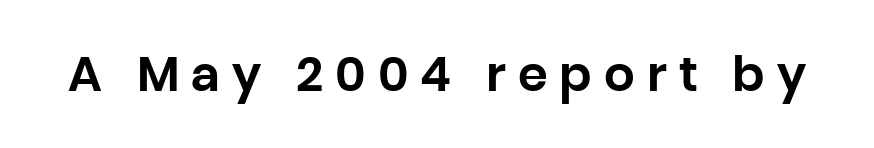
Q: Is the text italic (slanted)? A: No, it is upright.
Q: Is the typeface a serif or a sans-serif typeface? A: Sans-serif.
Q: Is the text underlined? A: No.
Q: Is the spacing between letters normal or unusually wide? A: Unusually wide.
Q: Width (condensed, normal, or wide)? A: Normal.
Q: Stroke contrast? A: Low.
Q: x-height? A: Large.
Q: Monospaced? A: No.
